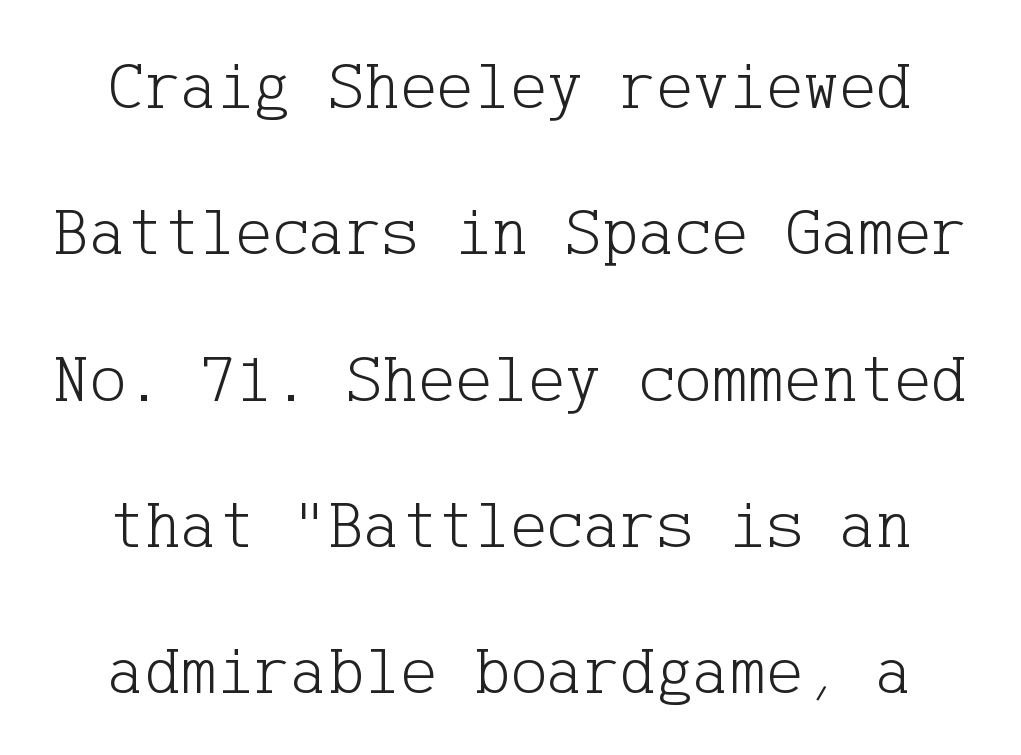
Q: Is the text bold? A: No.
Q: Is the text italic (slanted)? A: No, it is upright.
Q: Is the typeface a serif or a sans-serif typeface? A: Serif.
Q: Is the text underlined? A: No.
Q: How is the paragraph aligned? A: Centered.
Q: Is the spacing between letters normal or unusually wide? A: Normal.
Q: Is the spacing between lines tight, normal or loose? A: Loose.
Q: Width (condensed, normal, or wide)? A: Normal.
Q: Stroke contrast? A: Low.
Q: x-height? A: Medium.
